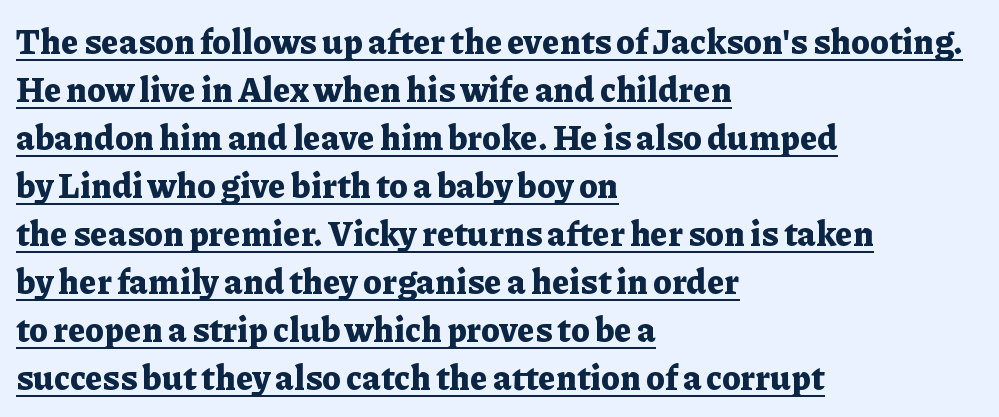
Q: Is the text bold? A: Yes.
Q: Is the text italic (slanted)? A: No, it is upright.
Q: Is the typeface a serif or a sans-serif typeface? A: Serif.
Q: Is the text underlined? A: Yes.
Q: How is the paragraph aligned? A: Left-aligned.
Q: Is the spacing between letters normal or unusually wide? A: Normal.
Q: Is the spacing between lines tight, normal or loose? A: Normal.
Q: Width (condensed, normal, or wide)? A: Normal.
Q: Stroke contrast? A: Low.
Q: x-height? A: Medium.
Q: Monospaced? A: No.
